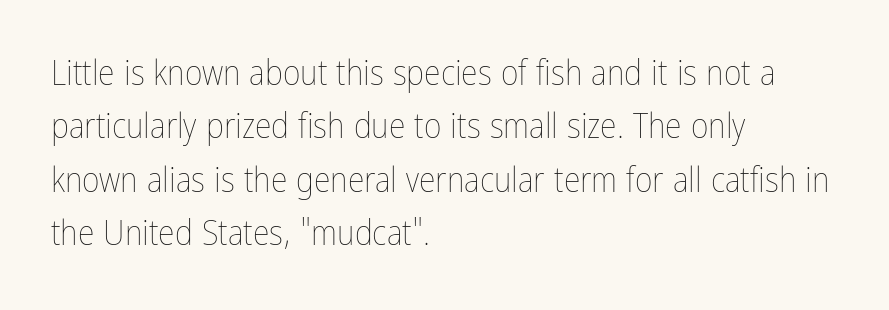
{"italic": "no", "bold": "no", "weight": "thin", "width": "condensed", "stroke_contrast": "low", "x_height": "medium", "monospaced": "no", "underline": "no", "align": "left", "line_spacing": "normal", "line_spacing_ratio": 1.57, "letter_spacing": "normal", "letter_spacing_em": 0.0, "glyph_px": 34}
